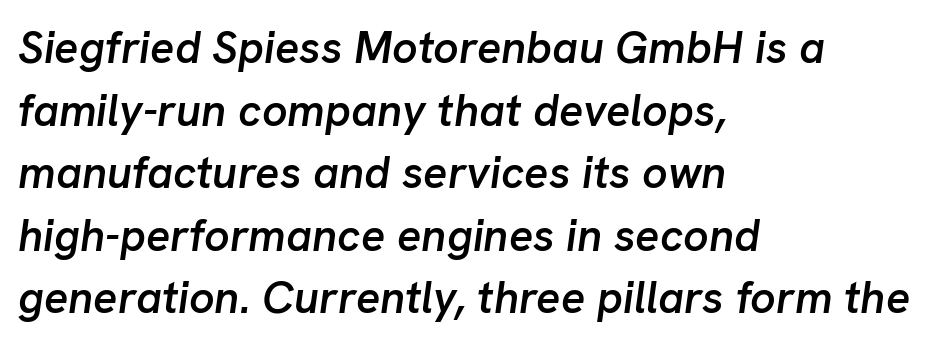
Q: Is the text bold? A: Semi-bold.
Q: Is the text italic (slanted)? A: Yes, it leans right by about 8 degrees.
Q: Is the text underlined? A: No.
Q: How is the paragraph aligned? A: Left-aligned.
Q: Is the spacing between letters normal or unusually wide? A: Normal.
Q: Is the spacing between lines tight, normal or loose? A: Normal.
Q: Width (condensed, normal, or wide)? A: Normal.
Q: Stroke contrast? A: Low.
Q: x-height? A: Medium.
Q: Monospaced? A: No.
